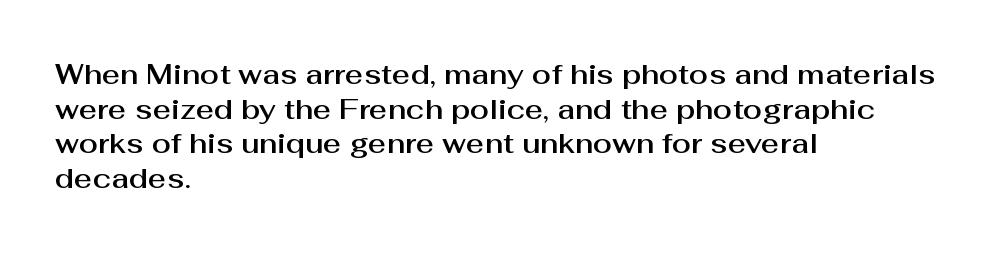
Q: Is the text italic (slanted)? A: No, it is upright.
Q: Is the typeface a serif or a sans-serif typeface? A: Sans-serif.
Q: Is the text underlined? A: No.
Q: How is the paragraph aligned? A: Left-aligned.
Q: Is the spacing between letters normal or unusually wide? A: Normal.
Q: Width (condensed, normal, or wide)? A: Normal.
Q: Stroke contrast? A: Medium.
Q: x-height? A: Medium.
Q: Monospaced? A: No.
